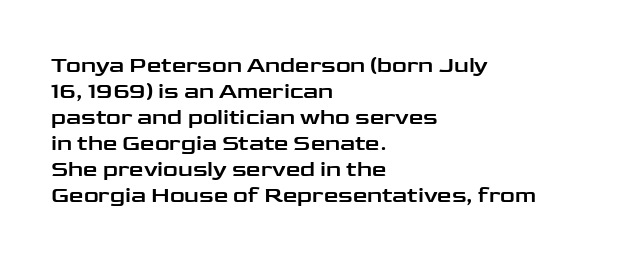
The image shows 23 px text type, upright; set left-aligned, tight line spacing (1.13x), normal letter spacing, not underlined.
